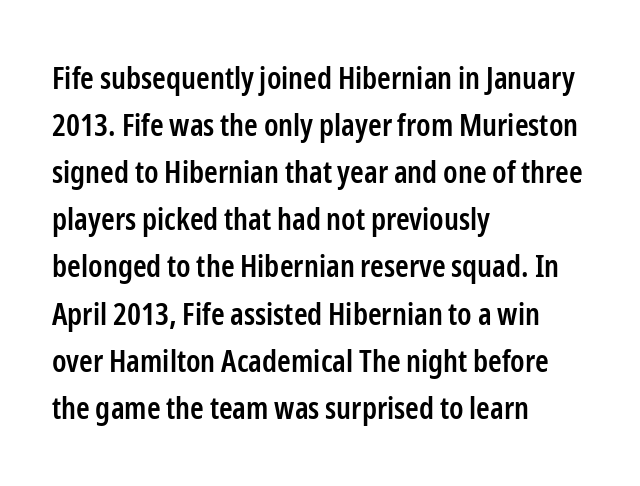
{"serif": "no", "italic": "no", "bold": "semi", "weight": "semibold", "width": "condensed", "stroke_contrast": "low", "x_height": "medium", "monospaced": "no", "underline": "no", "align": "left", "line_spacing": "normal", "line_spacing_ratio": 1.52, "letter_spacing": "normal", "letter_spacing_em": 0.0, "glyph_px": 31}
